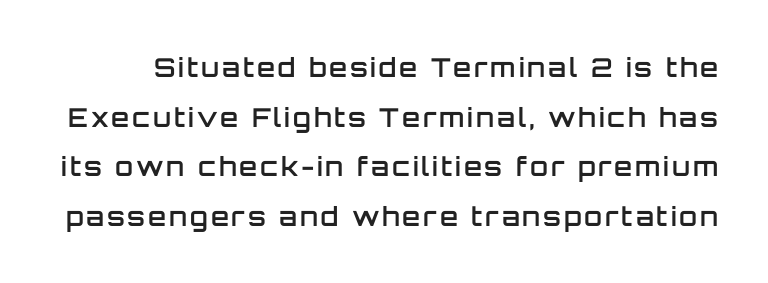
The words here are not underlined. Does the lettering tilt? It doesn't — this is upright. Students, this is semibold: more ink than regular, less than bold. Line spacing here is loose.
